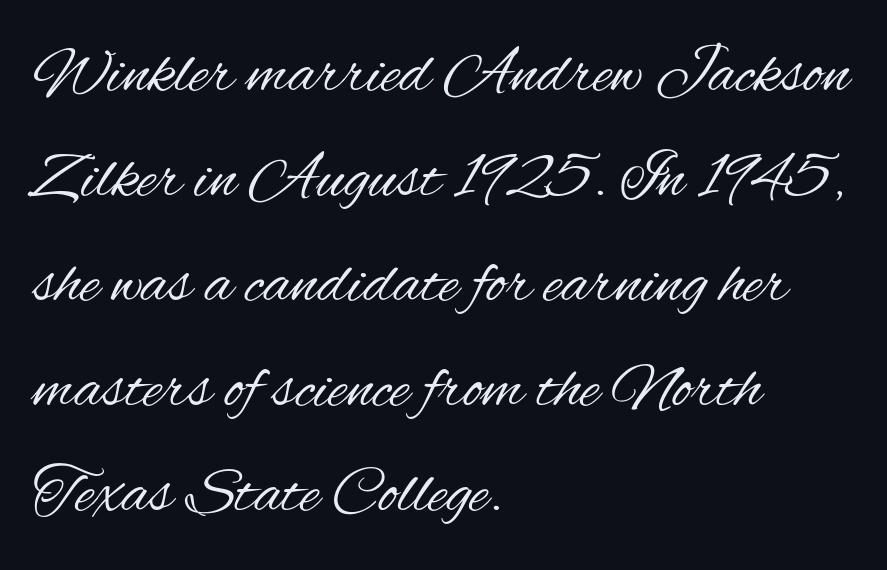
Each stroke keeps to a modest, everyday thickness or less. This sample uses a sans-serif face. Has an underline been added? It has not. Reading down the column, the eye jumps a familiar distance to each next line. The typesetter chose a ragged-right arrangement here.
